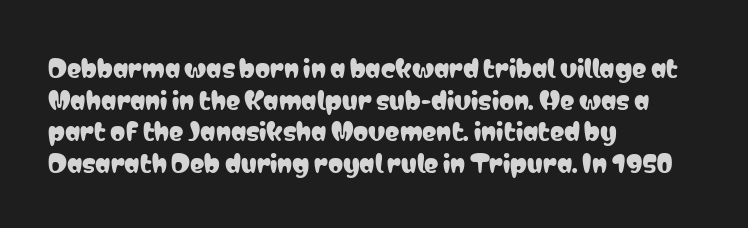
The letterforms sit shoulder to shoulder at normal distance. In terms of leading, this rendering sits right in the middle. The rendering anchors every line to the left-hand side. Style check: upright.
